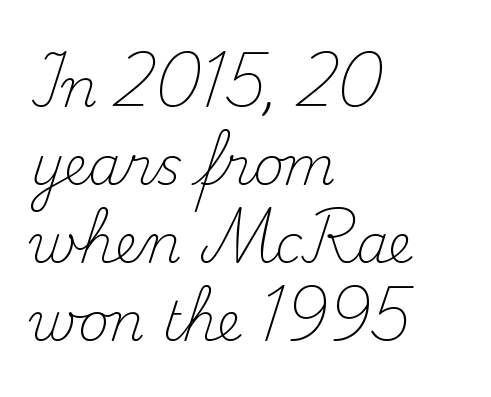
The image shows 53 px light serif type; set left-aligned, normal line spacing (1.47x), normal letter spacing, not underlined; medium stroke contrast and a small x-height.
